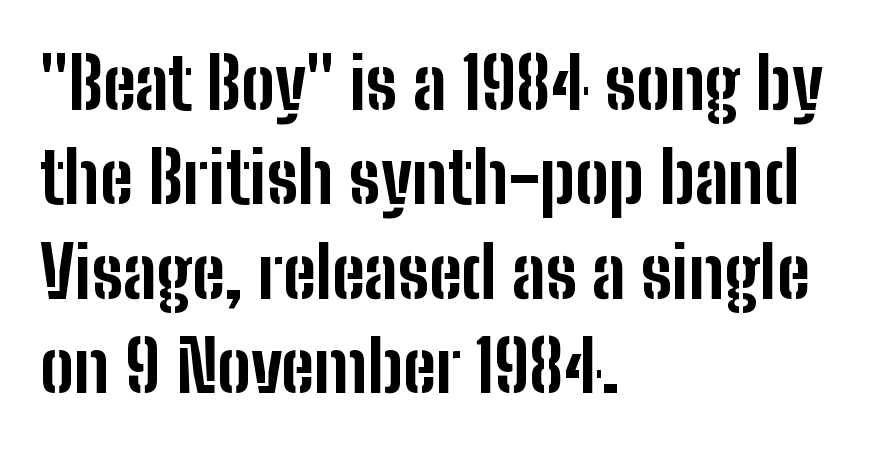
{"serif": "no", "italic": "no", "bold": "yes", "weight": "bold", "width": "condensed", "stroke_contrast": "low", "x_height": "medium", "monospaced": "no", "underline": "no", "align": "left", "line_spacing": "normal", "line_spacing_ratio": 1.33, "letter_spacing": "normal", "letter_spacing_em": 0.0, "glyph_px": 71}
